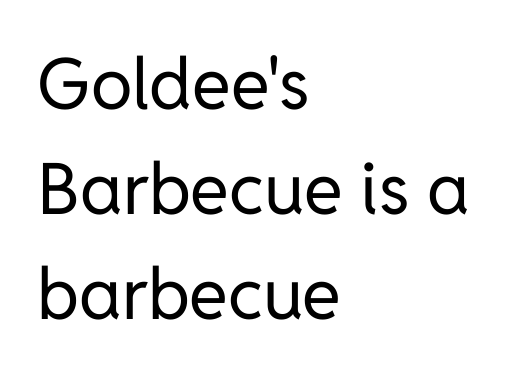
Q: Is the text bold? A: No.
Q: Is the text italic (slanted)? A: No, it is upright.
Q: Is the typeface a serif or a sans-serif typeface? A: Sans-serif.
Q: Is the text underlined? A: No.
Q: How is the paragraph aligned? A: Left-aligned.
Q: Is the spacing between letters normal or unusually wide? A: Normal.
Q: Is the spacing between lines tight, normal or loose? A: Normal.
Q: Width (condensed, normal, or wide)? A: Normal.
Q: Stroke contrast? A: Low.
Q: x-height? A: Medium.
Q: Monospaced? A: No.
